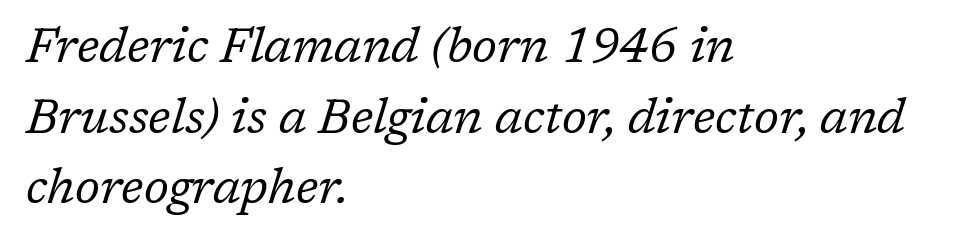
Summary of vertical rhythm: regular, with standard interline spacing. Classification — serif. Honestly, the letter spacing is just normal — you wouldn't notice it. Each line starts at the same left margin while the right side varies. The specimen reads as italic at a glance. Each letter keeps its own natural width here, so spacing adapts to shape.
